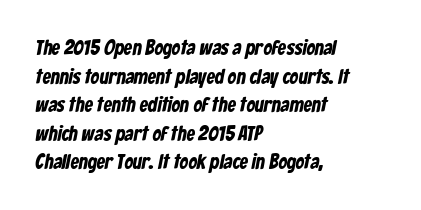
Words float on clear page, feet unadorned. Typesetter's note: full bold, strokes at maximum text heaviness. In terms of letterspacing, this is plain default setting. Every row of glyphs begins at an identical x-position on the left.
